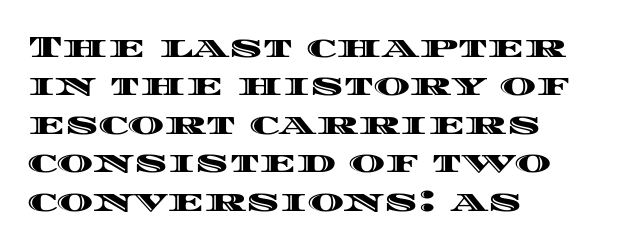
Q: Is the text italic (slanted)? A: No, it is upright.
Q: Is the text underlined? A: No.
Q: How is the paragraph aligned? A: Left-aligned.
Q: Is the spacing between letters normal or unusually wide? A: Normal.
Q: Width (condensed, normal, or wide)? A: Wide.
Q: x-height? A: Large.
Q: Monospaced? A: No.
